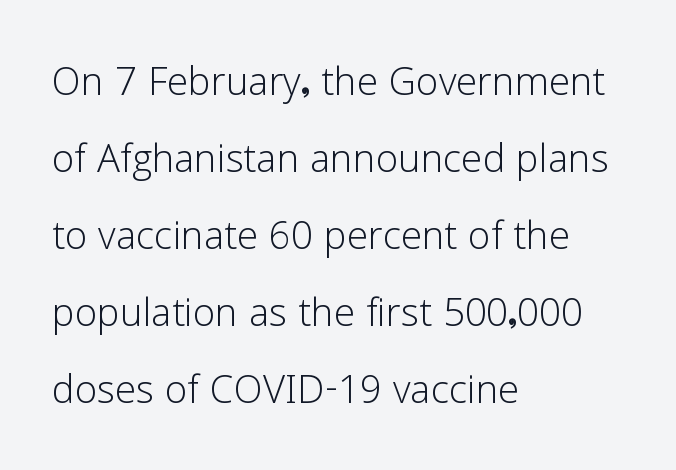
The image shows 51 px light sans-serif type, upright; set left-aligned, normal line spacing (1.51x), normal letter spacing, not underlined; low stroke contrast and a medium x-height.
